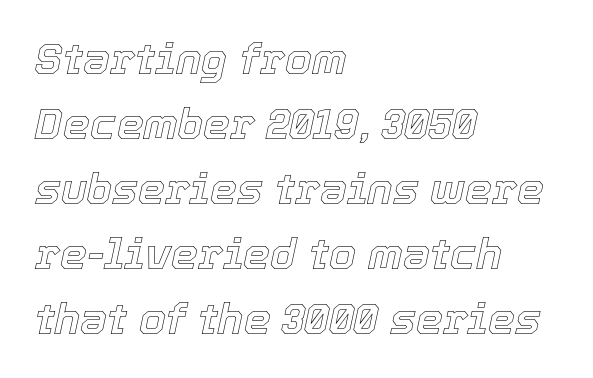
{"italic": "yes", "lean": "right", "slant_degrees": 12, "width": "normal", "x_height": "medium", "monospaced": "no", "underline": "no", "align": "left", "line_spacing": "normal", "line_spacing_ratio": 1.51, "letter_spacing": "normal", "letter_spacing_em": 0.0, "glyph_px": 43}
